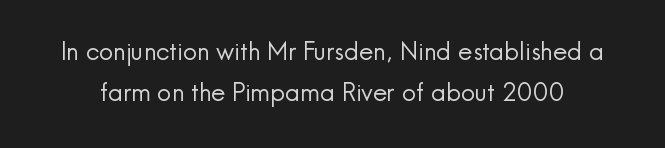
The image shows 25 px text type, upright; set normal line spacing (1.63x), normal letter spacing, not underlined.
